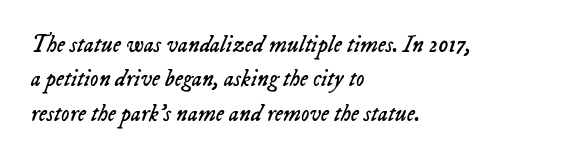
Casual observation: everything's shoved over to the left. No extra ink here — the face is not bold. Only glyphs here, with clear space below each row. Nobody touched the tracking dial on this one.
